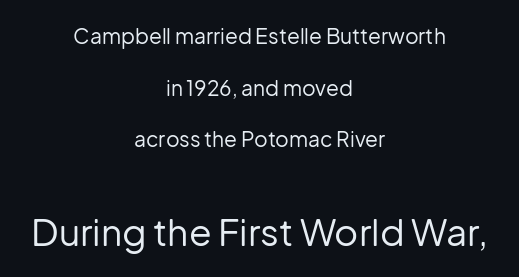
A typesetter would call this proportional, since set widths differ per character. Scale increases going downward across the two blocks. Weight: in the light-to-regular range. Alignment: centered. A bare baseline throughout the passage.
